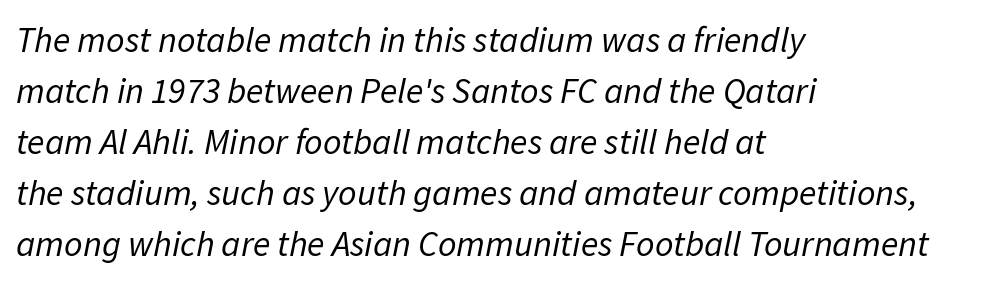
Q: Is the text bold? A: No.
Q: Is the text italic (slanted)? A: Yes, it leans right by about 11 degrees.
Q: Is the text underlined? A: No.
Q: How is the paragraph aligned? A: Left-aligned.
Q: Is the spacing between letters normal or unusually wide? A: Normal.
Q: Is the spacing between lines tight, normal or loose? A: Normal.
Q: Width (condensed, normal, or wide)? A: Normal.
Q: Stroke contrast? A: Low.
Q: x-height? A: Medium.
Q: Monospaced? A: No.
